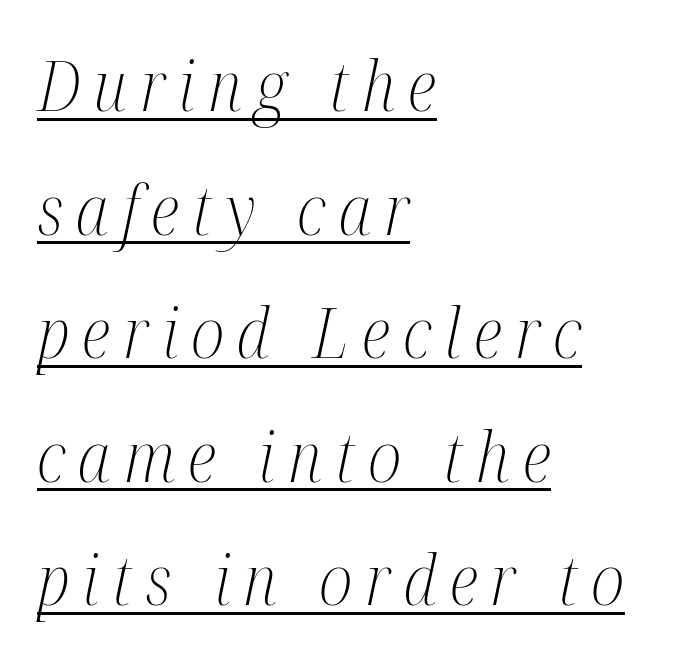
The image shows 69 px light, condensed serif type, italic (leaning right); set left-aligned, line spacing 1.79x, underlined; medium stroke contrast and a medium x-height.
